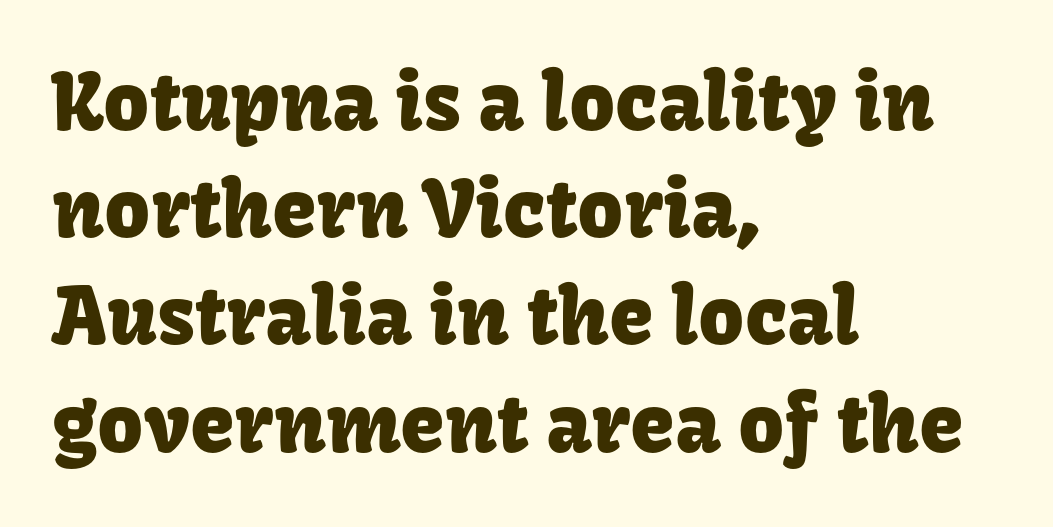
{"serif": "no", "italic": "no", "width": "normal", "stroke_contrast": "low", "x_height": "medium", "monospaced": "no", "underline": "no", "align": "left", "line_spacing": "normal", "line_spacing_ratio": 1.34, "letter_spacing": "normal", "letter_spacing_em": 0.0, "glyph_px": 80}
